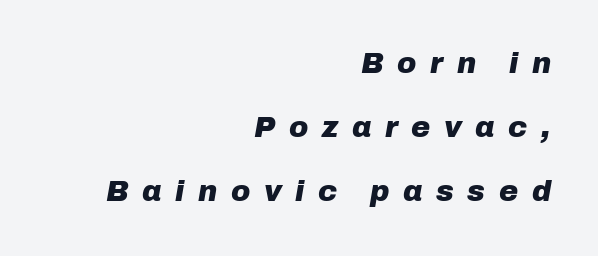
The image shows 29 px heavy type, italic (leaning right); set right-aligned, loose line spacing (2.21x), unusually wide letter spacing (+0.47 em), not underlined; low stroke contrast and a medium x-height.
